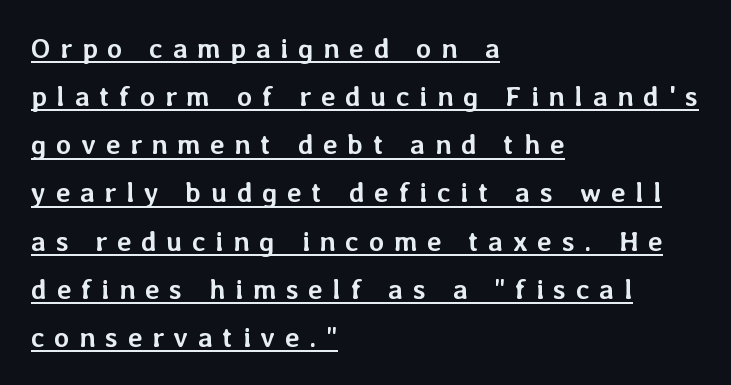
Q: Is the text bold? A: Yes.
Q: Is the text italic (slanted)? A: No, it is upright.
Q: Is the text underlined? A: Yes.
Q: How is the paragraph aligned? A: Left-aligned.
Q: Is the spacing between letters normal or unusually wide? A: Unusually wide.
Q: Width (condensed, normal, or wide)? A: Normal.
Q: Stroke contrast? A: Low.
Q: x-height? A: Medium.
Q: Monospaced? A: No.
